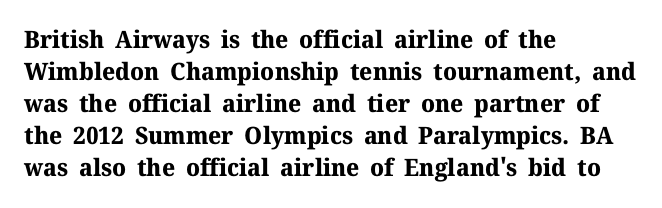
Q: Is the text bold? A: Yes.
Q: Is the text italic (slanted)? A: No, it is upright.
Q: Is the text underlined? A: No.
Q: How is the paragraph aligned? A: Left-aligned.
Q: Is the spacing between letters normal or unusually wide? A: Normal.
Q: Is the spacing between lines tight, normal or loose? A: Normal.
